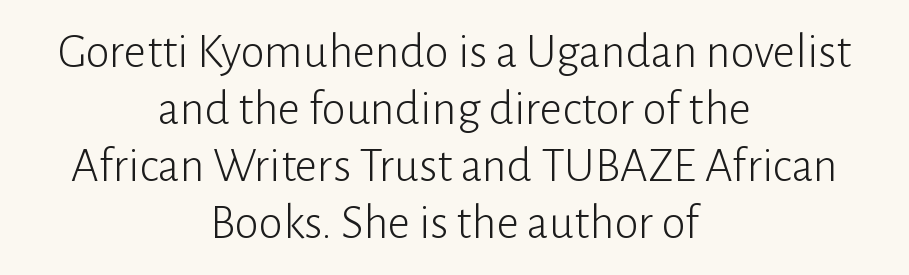
The image shows 49 px light sans-serif type, upright; set centered, line spacing 1.16x, normal letter spacing, not underlined; low stroke contrast and a medium x-height.
